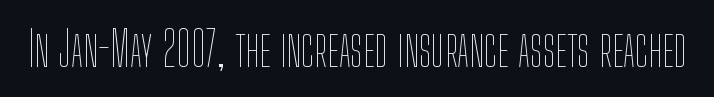
{"italic": "no", "bold": "no", "weight": "thin", "width": "condensed", "stroke_contrast": "low", "x_height": "medium", "monospaced": "no", "underline": "no", "letter_spacing": "normal", "letter_spacing_em": 0.0, "glyph_px": 48}
